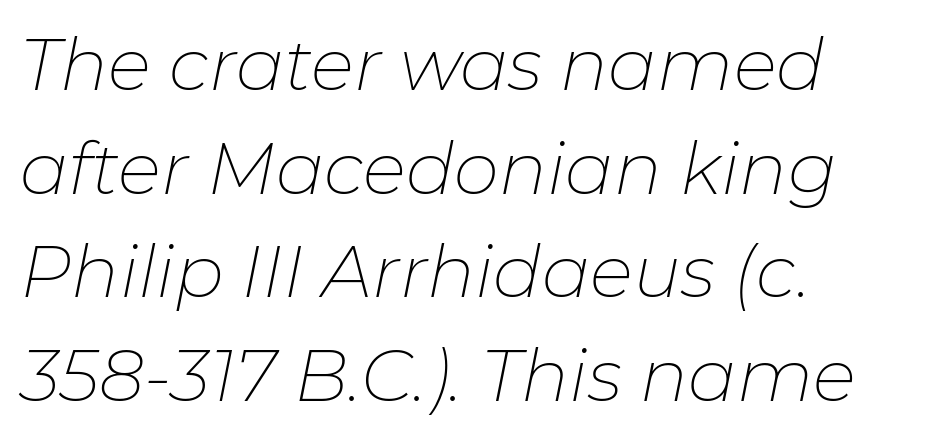
No letter is thick-stroked: the sample isn't bold. The face used here has a pronounced slope to its letters. The letters advance in unequal steps, a hallmark of proportional type. Type without underlining.
